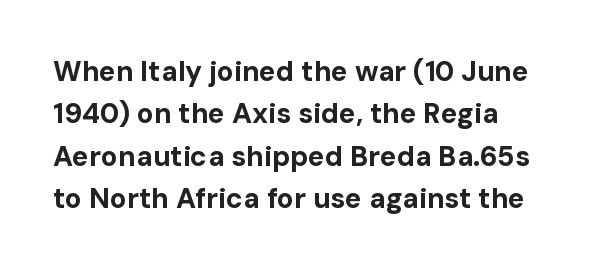
The image shows 28 px bold sans-serif type, upright; set left-aligned, normal line spacing (1.51x), normal letter spacing, not underlined; low stroke contrast and a medium x-height.
